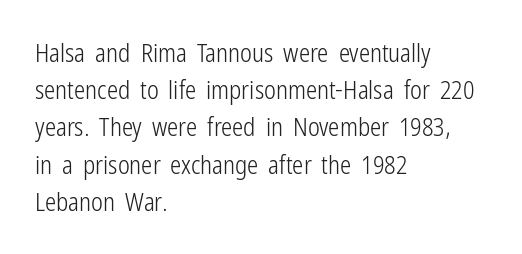
Each new line begins a customary step beneath the previous one. In CSS terms this would be text-align: left. Every character sits straight up, as roman type does. Inter-character spacing is left at the font's built-in metrics.
